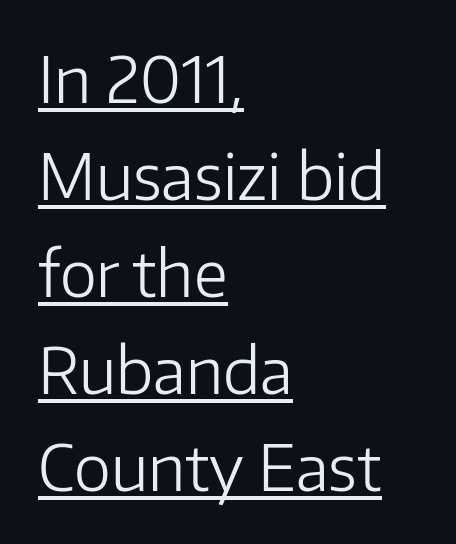
The image shows 63 px light sans-serif type, upright; set left-aligned, normal line spacing (1.54x), normal letter spacing, underlined; low stroke contrast and a medium x-height.
